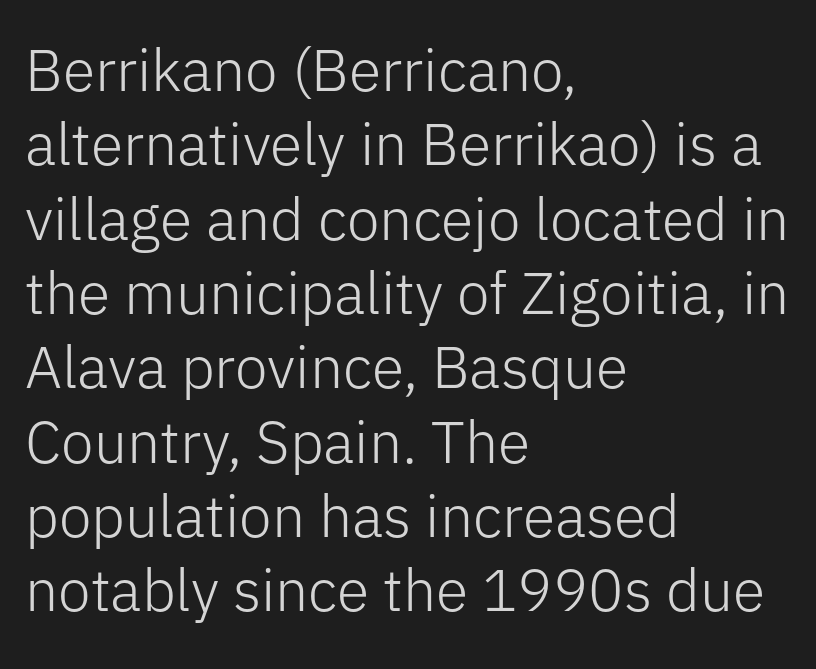
Q: Is the text bold? A: No.
Q: Is the text italic (slanted)? A: No, it is upright.
Q: Is the typeface a serif or a sans-serif typeface? A: Sans-serif.
Q: Is the text underlined? A: No.
Q: How is the paragraph aligned? A: Left-aligned.
Q: Is the spacing between letters normal or unusually wide? A: Normal.
Q: Is the spacing between lines tight, normal or loose? A: Normal.
Q: Width (condensed, normal, or wide)? A: Normal.
Q: Stroke contrast? A: Low.
Q: x-height? A: Medium.
Q: Monospaced? A: No.
